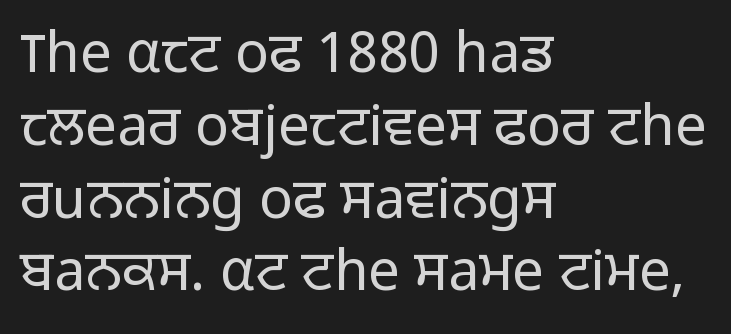
Q: Is the text bold? A: No.
Q: Is the text italic (slanted)? A: No, it is upright.
Q: Is the typeface a serif or a sans-serif typeface? A: Sans-serif.
Q: Is the text underlined? A: No.
Q: How is the paragraph aligned? A: Left-aligned.
Q: Is the spacing between letters normal or unusually wide? A: Normal.
Q: Is the spacing between lines tight, normal or loose? A: Normal.
Q: Width (condensed, normal, or wide)? A: Normal.
Q: Stroke contrast? A: Low.
Q: x-height? A: Medium.
Q: Monospaced? A: No.
